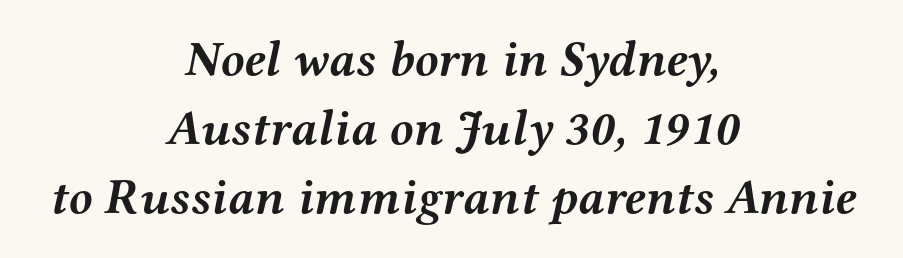
How heavy is the stroke? Heavy — this is a bold. This rendering features lettering with no underline. This rendering employs a face with finishing strokes, i.e., a serif. Honestly, the row spacing looks completely unremarkable. Short and long lines alike share a common midpoint.
